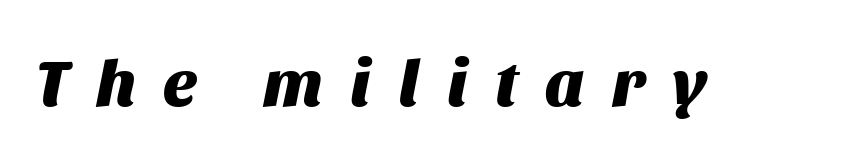
{"italic": "yes", "lean": "right", "slant_degrees": 11, "bold": "yes", "weight": "heavy", "width": "normal", "stroke_contrast": "medium", "x_height": "large", "monospaced": "no", "underline": "no", "letter_spacing": "wide", "letter_spacing_em": 0.42, "glyph_px": 66}
